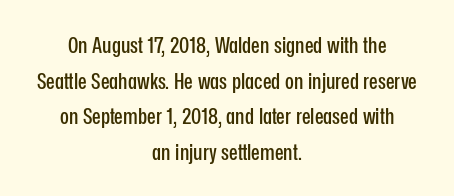
Leading matches the norm, producing a regular column. Style check: upright. Lines of text with bare space underneath. A student would call this center alignment; a typographer would say set centered. Nobody touched the tracking dial on this one.
